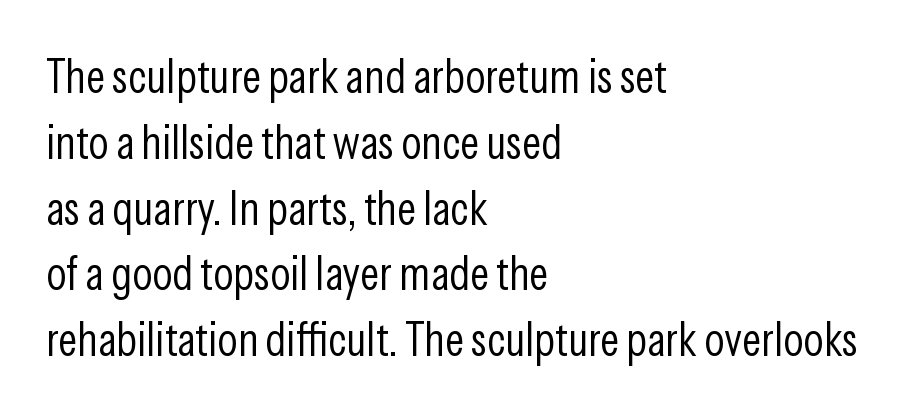
Nothing heavy about these letters — not bold at all. The passage shown is typeset with a sans-serif family. Compared with a centered layout, this one pins lines to the left instead. Looks like regular typesetting: each glyph gets only the width it needs. Baseline-to-baseline distance is the conventional proportion of letter height.
